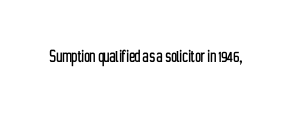
Q: Is the text italic (slanted)? A: No, it is upright.
Q: Is the text underlined? A: No.
Q: Is the spacing between letters normal or unusually wide? A: Normal.
